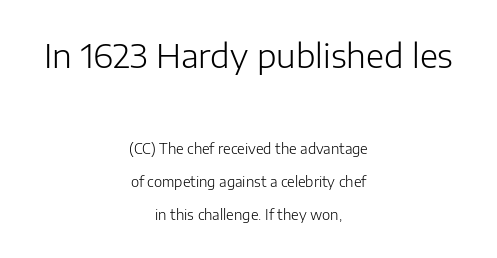
The image shows 33 px light sans-serif type, upright; set centered, loose line spacing (2.37x), normal letter spacing, not underlined; the first (top) block is 2.36x larger; low stroke contrast and a medium x-height.
